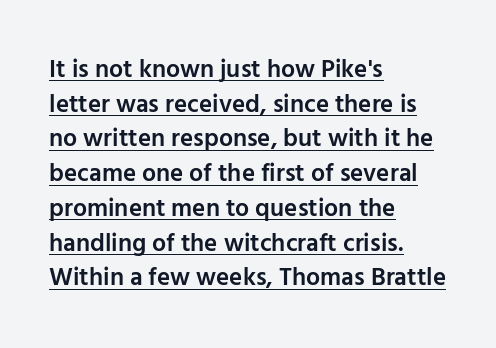
Regarding leading, the lines here are spaced in the standard way. Posture: straight, roman, zero tilt. In terms of letterspacing, this is plain default setting. Does the copy run flush right? No — it runs flush left.
